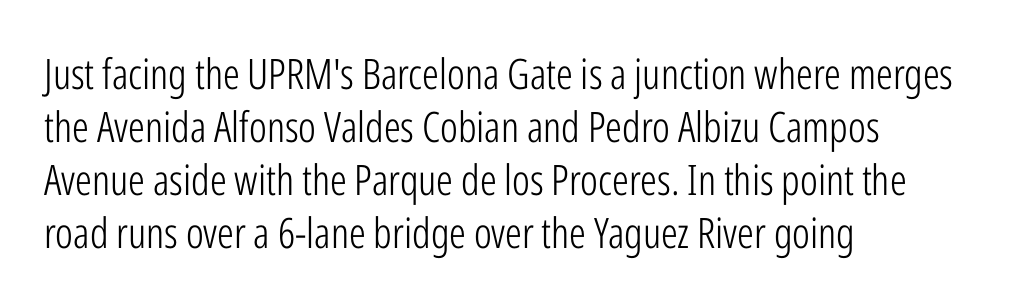
The image shows 42 px light, condensed sans-serif type, upright; set left-aligned, normal line spacing (1.26x), normal letter spacing, not underlined; low stroke contrast and a medium x-height.
